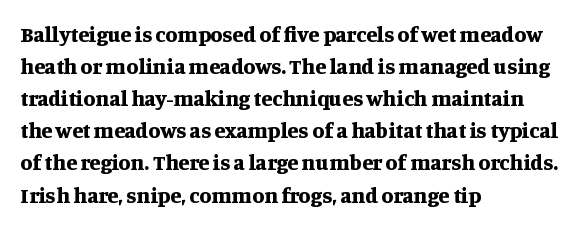
The image shows 22 px bold type, upright; set left-aligned, normal line spacing (1.46x), normal letter spacing, not underlined.
